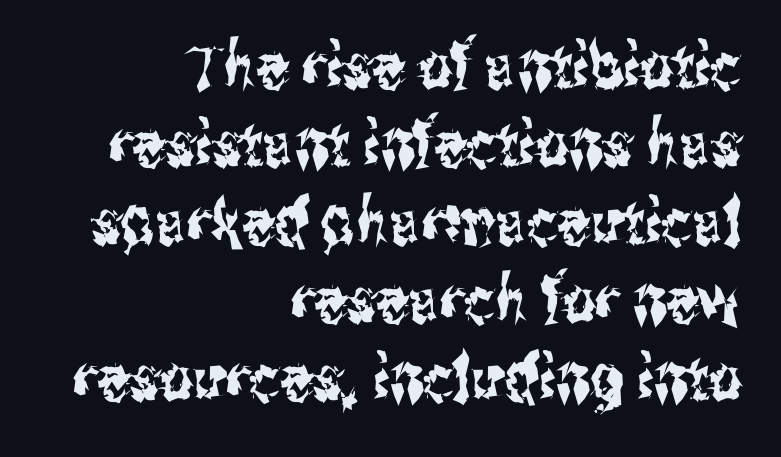
{"serif": "no", "italic": "no", "width": "condensed", "stroke_contrast": "medium", "x_height": "medium", "monospaced": "no", "underline": "no", "align": "right", "line_spacing_ratio": 1.22, "letter_spacing": "normal", "letter_spacing_em": 0.0, "glyph_px": 64}
